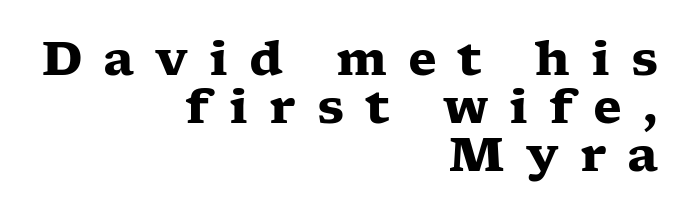
Q: Is the text bold? A: Yes.
Q: Is the text italic (slanted)? A: No, it is upright.
Q: Is the typeface a serif or a sans-serif typeface? A: Serif.
Q: Is the text underlined? A: No.
Q: How is the paragraph aligned? A: Right-aligned.
Q: Is the spacing between letters normal or unusually wide? A: Unusually wide.
Q: Is the spacing between lines tight, normal or loose? A: Tight.
Q: Width (condensed, normal, or wide)? A: Wide.
Q: Stroke contrast? A: Low.
Q: x-height? A: Medium.
Q: Monospaced? A: No.
